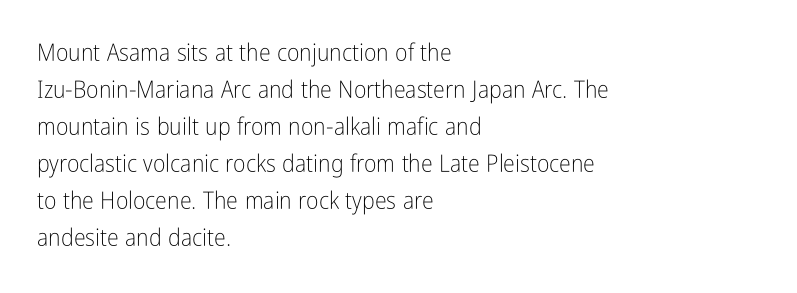
The image shows 24 px text type, upright; set left-aligned, normal line spacing (1.54x), normal letter spacing, not underlined.
